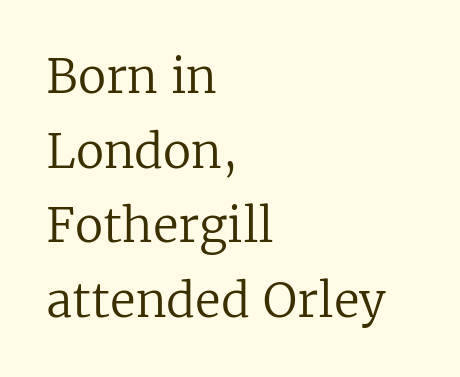
This sample uses a serif face. The strip under each line holds only bare page. The lettering stays uniformly vertical, giving the passage a roman look. Whoever set this chose a conventional vertical rhythm. These lines are set flush left with a ragged right edge. In terms of letterspacing, this is plain default setting.
